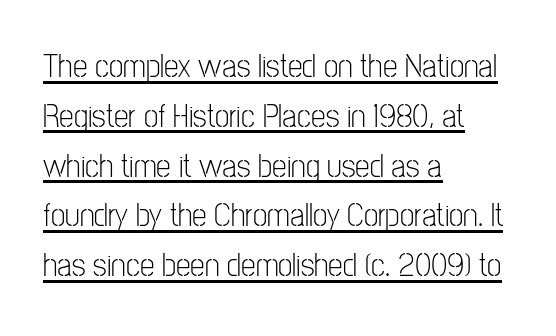
The image shows 33 px light, condensed sans-serif type, upright; set left-aligned, normal line spacing (1.51x), normal letter spacing, underlined; low stroke contrast and a medium x-height.
